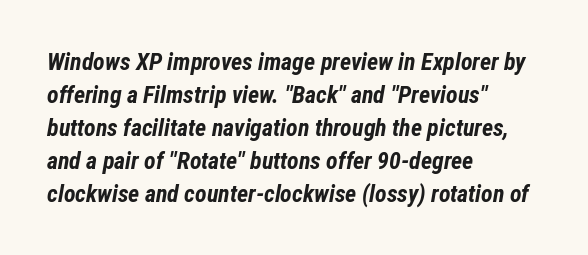
{"italic": "yes", "lean": "right", "slant_degrees": 12, "bold": "yes", "underline": "no", "align": "left", "line_spacing": "normal", "line_spacing_ratio": 1.37, "letter_spacing": "normal", "letter_spacing_em": 0.0, "glyph_px": 24}
